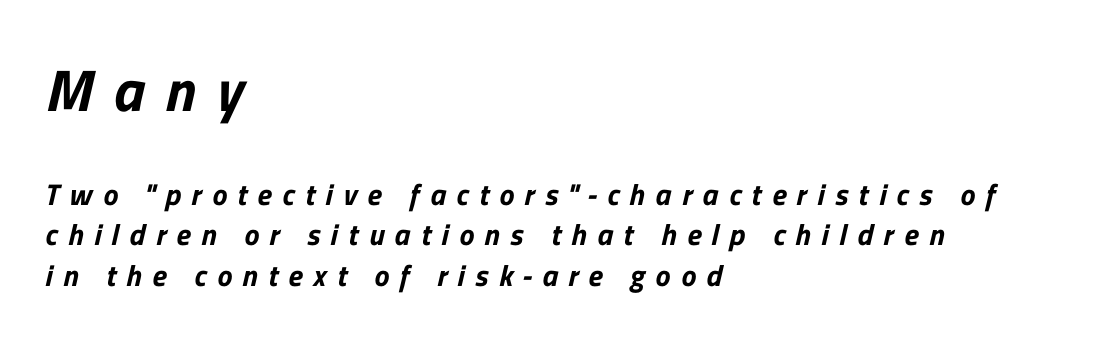
{"serif": "no", "width": "normal", "stroke_contrast": "low", "x_height": "medium", "monospaced": "no", "underline": "no", "align": "left", "line_spacing": "normal", "line_spacing_ratio": 1.35, "letter_spacing": "wide", "letter_spacing_em": 0.35, "larger_block": "first", "size_ratio": 1.97, "glyph_px": 59}
